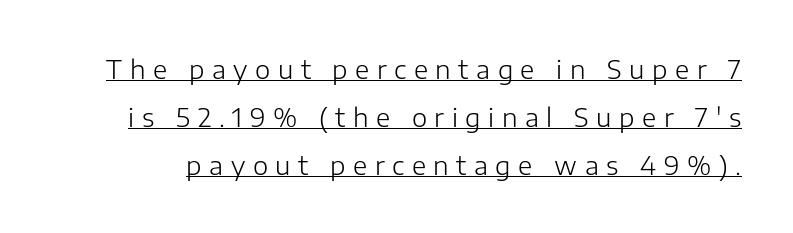
The image shows 26 px text type, upright; set line spacing 1.84x, unusually wide letter spacing (+0.29 em), underlined.
